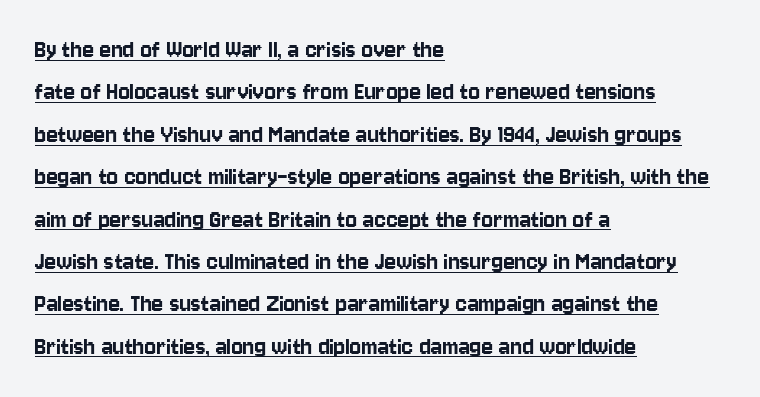
Q: Is the text italic (slanted)? A: No, it is upright.
Q: Is the text underlined? A: Yes.
Q: How is the paragraph aligned? A: Left-aligned.
Q: Is the spacing between letters normal or unusually wide? A: Normal.
Q: Is the spacing between lines tight, normal or loose? A: Normal.
